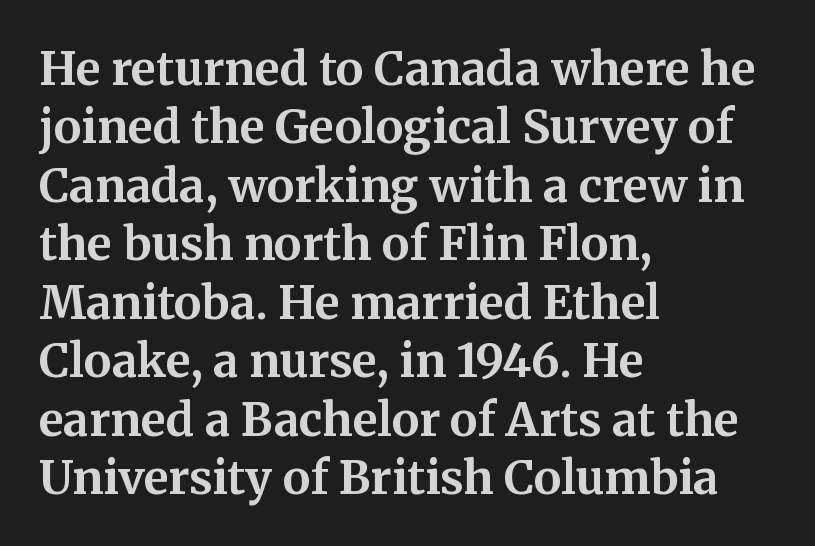
Q: Is the text bold? A: Yes.
Q: Is the text italic (slanted)? A: No, it is upright.
Q: Is the typeface a serif or a sans-serif typeface? A: Serif.
Q: Is the text underlined? A: No.
Q: How is the paragraph aligned? A: Left-aligned.
Q: Is the spacing between letters normal or unusually wide? A: Normal.
Q: Is the spacing between lines tight, normal or loose? A: Normal.
Q: Width (condensed, normal, or wide)? A: Normal.
Q: Stroke contrast? A: Medium.
Q: x-height? A: Medium.
Q: Monospaced? A: No.
